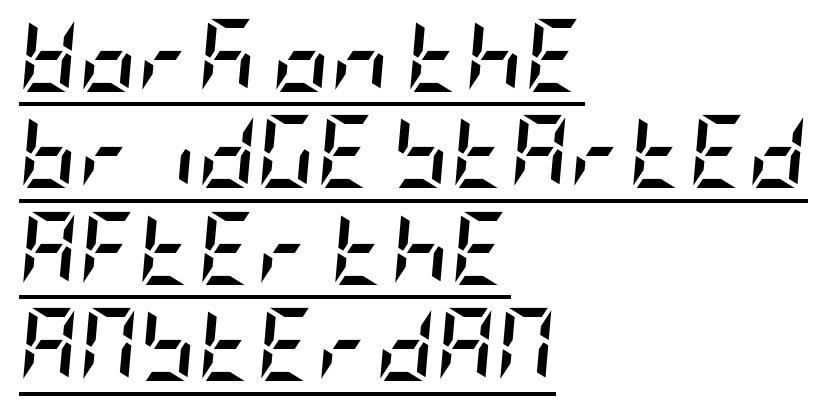
The typesetter chose a ragged-right arrangement here. The letters sit at their default tracking, neither squeezed nor spread. Notice how descenders clear the ascenders below comfortably — that's standard leading. Notice how the stems are inclined rather than vertical — that's the hallmark of italics. Does the weight exceed regular? Yes, all the way to bold. The passage shown is underscored from start to finish.
